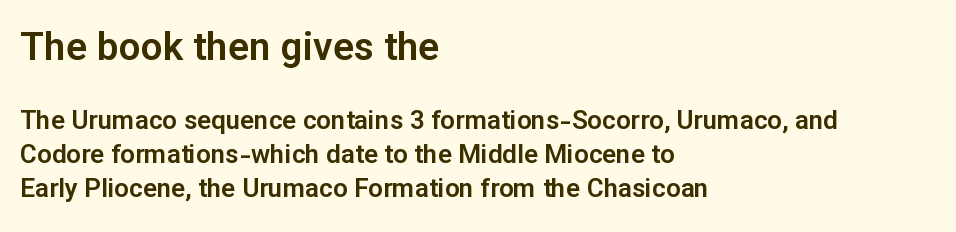
{"serif": "no", "italic": "no", "width": "normal", "stroke_contrast": "low", "x_height": "medium", "monospaced": "no", "underline": "no", "align": "left", "line_spacing": "normal", "line_spacing_ratio": 1.31, "letter_spacing": "normal", "letter_spacing_em": 0.0, "larger_block": "first", "size_ratio": 1.5, "glyph_px": 39}
